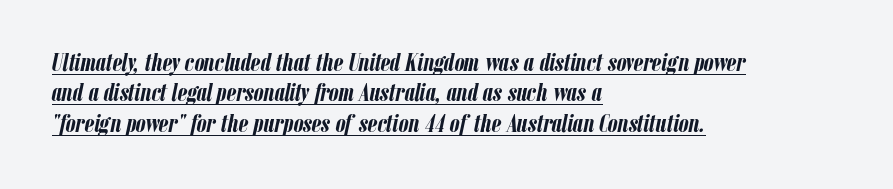
The image shows 25 px bold type, italic (leaning right); set left-aligned, line spacing 1.22x, normal letter spacing, underlined.
